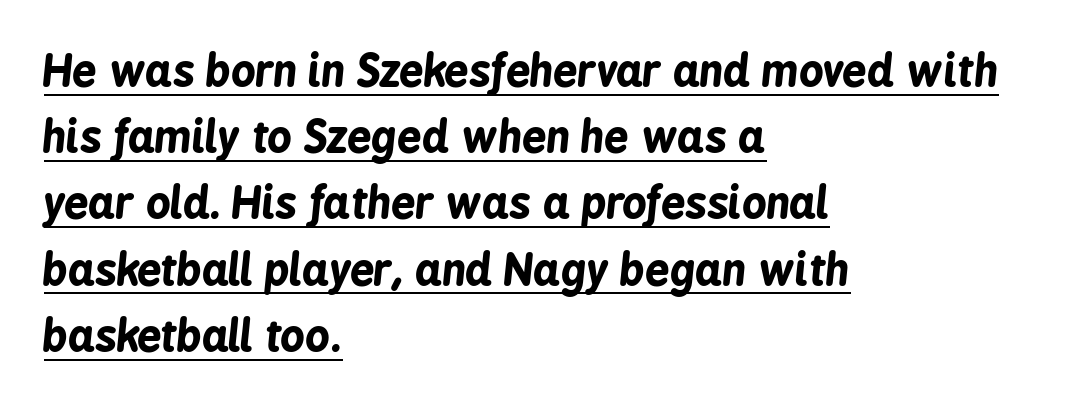
The glyphs have the mass of a bold cut. This rendering uses left alignment, leaving the right contour irregular. Every word sits above its own underline. Is this a fixed-width face? No — the glyphs have proportional, varying widths. The passage shown has conventional tracking throughout.
